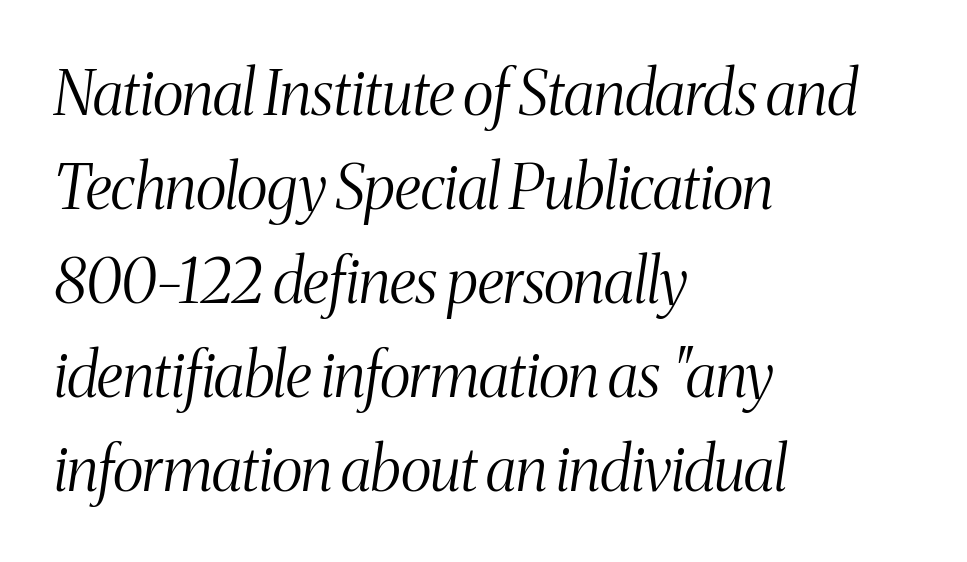
Q: Is the text bold? A: No.
Q: Is the text italic (slanted)? A: Yes, it leans right by about 8 degrees.
Q: Is the typeface a serif or a sans-serif typeface? A: Serif.
Q: Is the text underlined? A: No.
Q: How is the paragraph aligned? A: Left-aligned.
Q: Is the spacing between letters normal or unusually wide? A: Normal.
Q: Is the spacing between lines tight, normal or loose? A: Normal.
Q: Width (condensed, normal, or wide)? A: Condensed.
Q: Stroke contrast? A: Medium.
Q: x-height? A: Medium.
Q: Monospaced? A: No.
